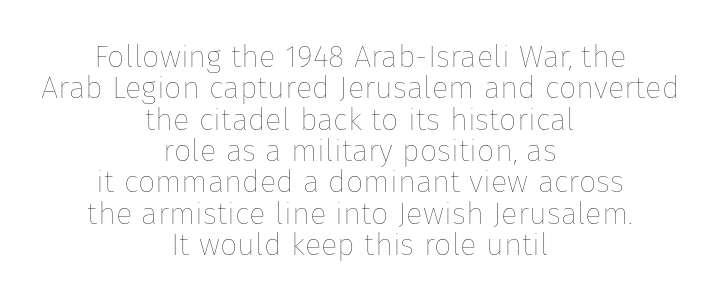
{"italic": "no", "bold": "no", "weight": "thin", "width": "normal", "stroke_contrast": "low", "x_height": "medium", "monospaced": "no", "underline": "no", "align": "center", "line_spacing": "tight", "line_spacing_ratio": 1.01, "letter_spacing": "normal", "letter_spacing_em": 0.0, "glyph_px": 31}
